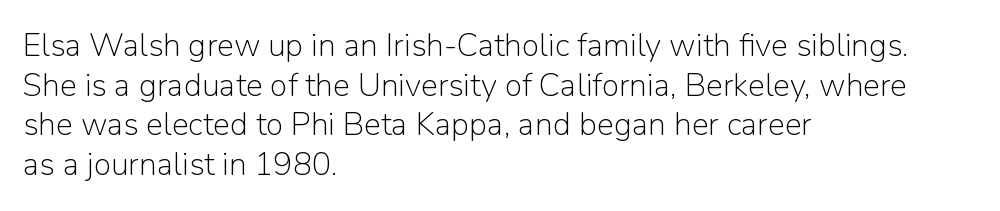
Q: Is the text bold? A: No.
Q: Is the text italic (slanted)? A: No, it is upright.
Q: Is the typeface a serif or a sans-serif typeface? A: Sans-serif.
Q: Is the text underlined? A: No.
Q: How is the paragraph aligned? A: Left-aligned.
Q: Is the spacing between letters normal or unusually wide? A: Normal.
Q: Width (condensed, normal, or wide)? A: Normal.
Q: Stroke contrast? A: Low.
Q: x-height? A: Medium.
Q: Monospaced? A: No.
